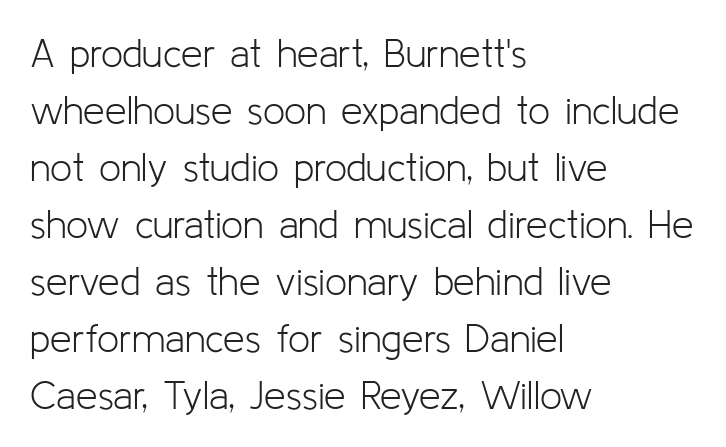
The image shows 39 px light sans-serif type, upright; set left-aligned, normal line spacing (1.46x), normal letter spacing, not underlined; low stroke contrast and a medium x-height.
